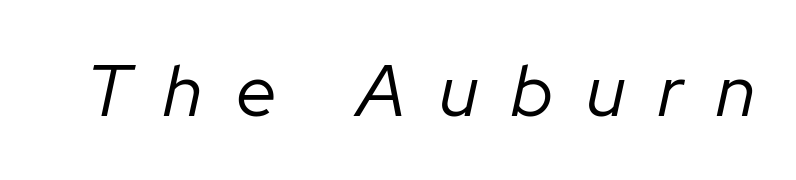
The image shows 73 px regular-weight type, italic (leaning right); set unusually wide letter spacing (+0.45 em), not underlined; low stroke contrast and a medium x-height.
